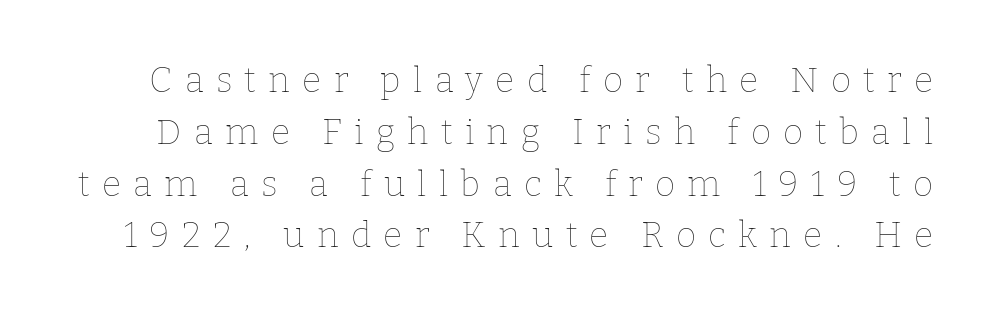
{"italic": "no", "bold": "no", "weight": "thin", "width": "normal", "stroke_contrast": "low", "x_height": "medium", "monospaced": "no", "underline": "no", "line_spacing": "normal", "line_spacing_ratio": 1.48, "letter_spacing": "wide", "letter_spacing_em": 0.35, "glyph_px": 35}
